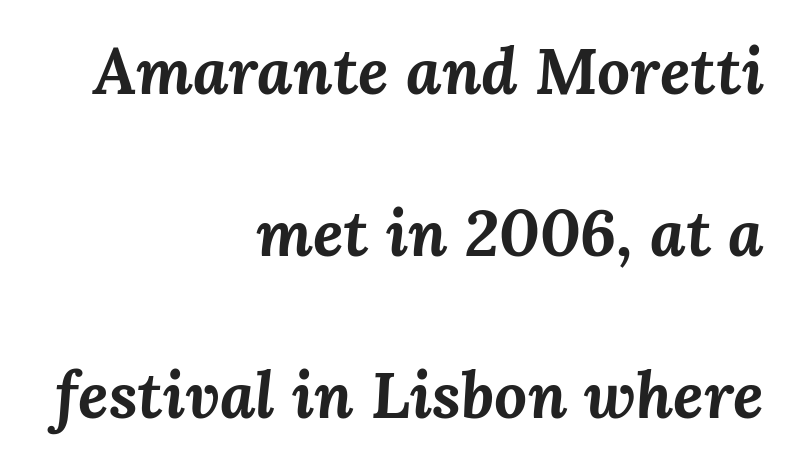
The image shows 65 px bold type, italic (leaning right); set right-aligned, loose line spacing (2.49x), normal letter spacing, not underlined; medium stroke contrast and a medium x-height.
